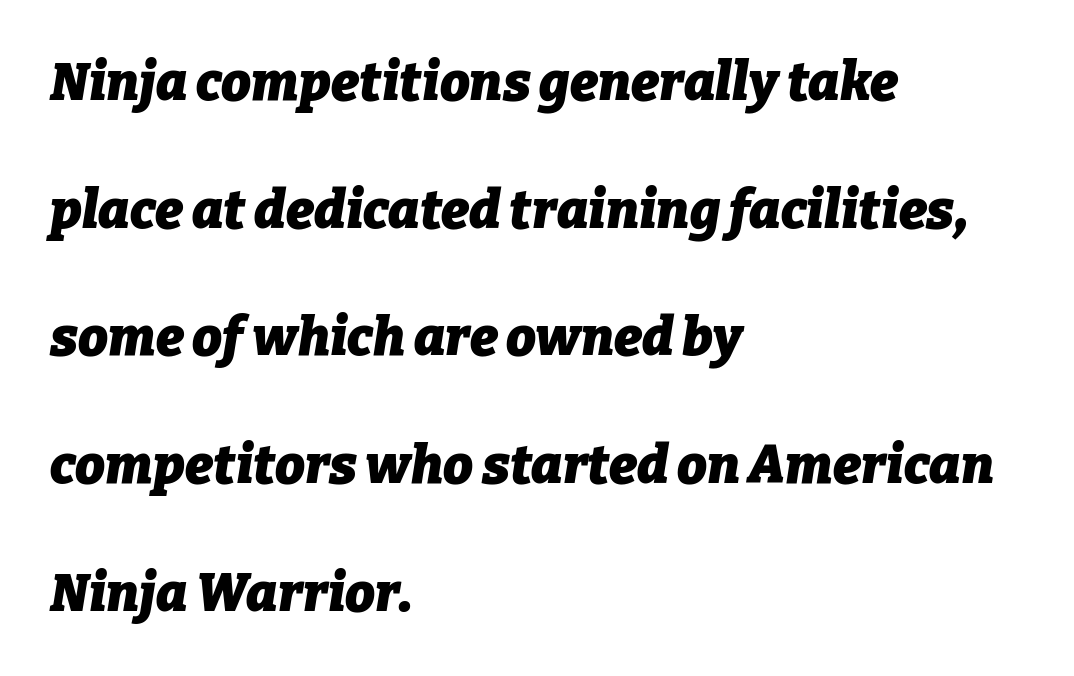
Q: Is the text bold? A: Yes.
Q: Is the text italic (slanted)? A: Yes, it leans right by about 9 degrees.
Q: Is the text underlined? A: No.
Q: How is the paragraph aligned? A: Left-aligned.
Q: Is the spacing between letters normal or unusually wide? A: Normal.
Q: Is the spacing between lines tight, normal or loose? A: Loose.
Q: Width (condensed, normal, or wide)? A: Normal.
Q: Stroke contrast? A: Low.
Q: x-height? A: Medium.
Q: Monospaced? A: No.
